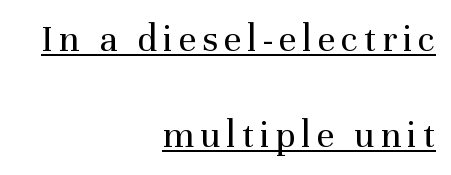
A quiet, ordinary-to-light weight characterises the typeface. The vertical gap from one line to the next is large. You can tell from the footed stems that serif type was used. Layout note: lines flush right.
